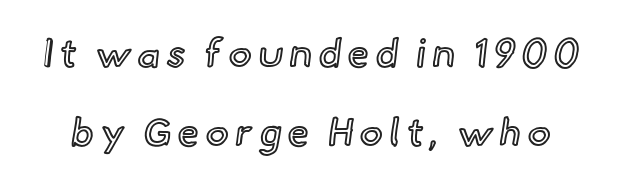
The image shows 39 px text type; set loose line spacing (2.03x), not underlined; a small x-height.
